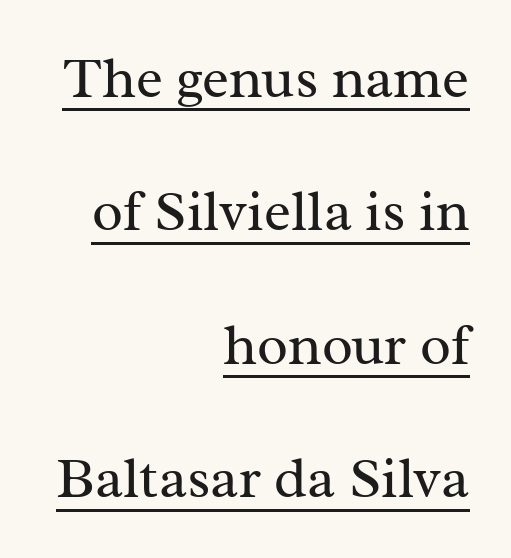
The image shows 57 px regular-weight serif type, upright; set right-aligned, loose line spacing (2.34x), normal letter spacing, underlined; medium stroke contrast and a medium x-height.
